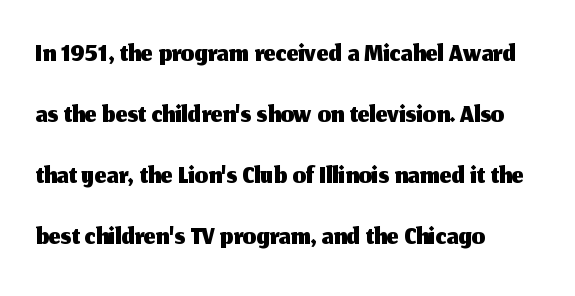
The image shows 42 px sans-serif type, upright; set left-aligned, normal line spacing (1.45x), normal letter spacing, not underlined; medium stroke contrast and a medium x-height.
